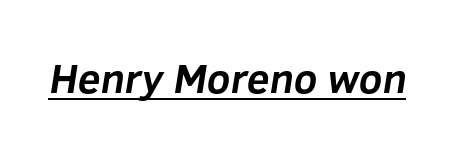
The image shows 41 px bold sans-serif type; set normal letter spacing, underlined; low stroke contrast and a medium x-height.
